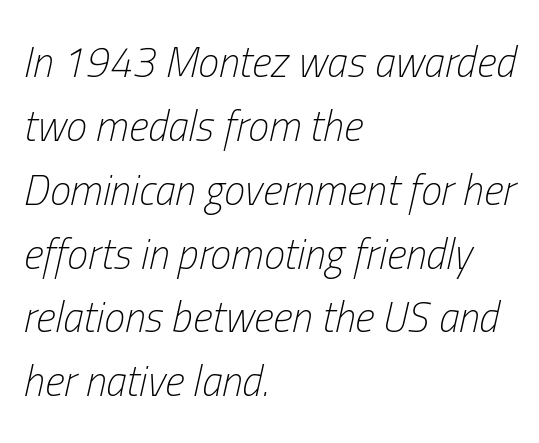
{"italic": "yes", "lean": "right", "slant_degrees": 13, "bold": "no", "weight": "light", "width": "condensed", "stroke_contrast": "low", "x_height": "medium", "monospaced": "no", "underline": "no", "align": "left", "line_spacing": "normal", "line_spacing_ratio": 1.52, "letter_spacing": "normal", "letter_spacing_em": 0.0, "glyph_px": 42}
